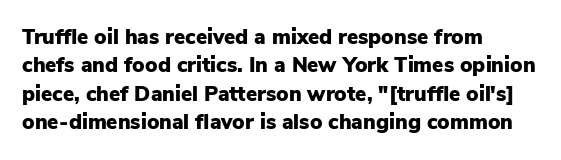
The image shows 21 px bold type, upright; set left-aligned, normal line spacing (1.35x), normal letter spacing, not underlined.
